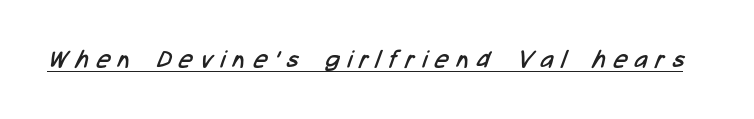
Q: Is the text bold? A: No.
Q: Is the text underlined? A: Yes.
Q: Is the spacing between letters normal or unusually wide? A: Unusually wide.
